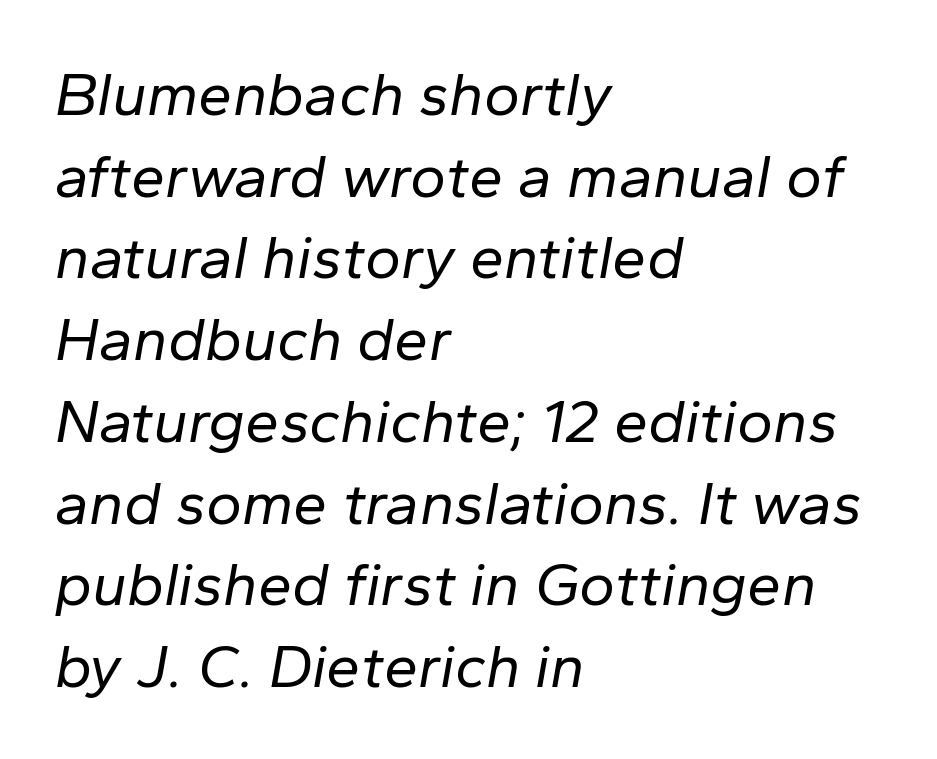
The face used here is proportionally spaced, like ordinary book or web type. Does the lettering tilt? It does — this is italic. Horizontal alignment here is leftward, the default for most running prose. Glyph-to-glyph distance matches everyday printed text. Honestly, there is no underline to notice here at all. The face looks like a standard text weight, possibly lighter.
